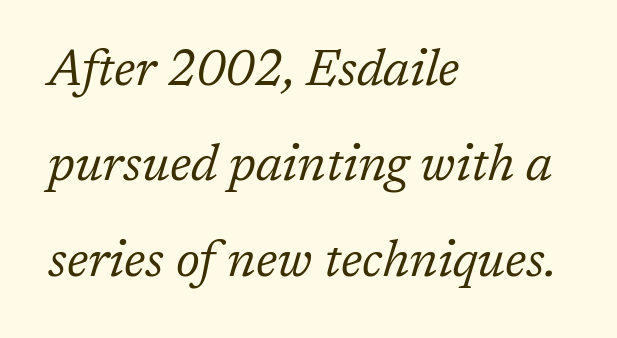
Q: Is the text bold? A: No.
Q: Is the text italic (slanted)? A: Yes, it leans right by about 17 degrees.
Q: Is the typeface a serif or a sans-serif typeface? A: Serif.
Q: Is the text underlined? A: No.
Q: How is the paragraph aligned? A: Left-aligned.
Q: Is the spacing between letters normal or unusually wide? A: Normal.
Q: Is the spacing between lines tight, normal or loose? A: Loose.
Q: Width (condensed, normal, or wide)? A: Normal.
Q: Stroke contrast? A: Low.
Q: x-height? A: Medium.
Q: Monospaced? A: No.
